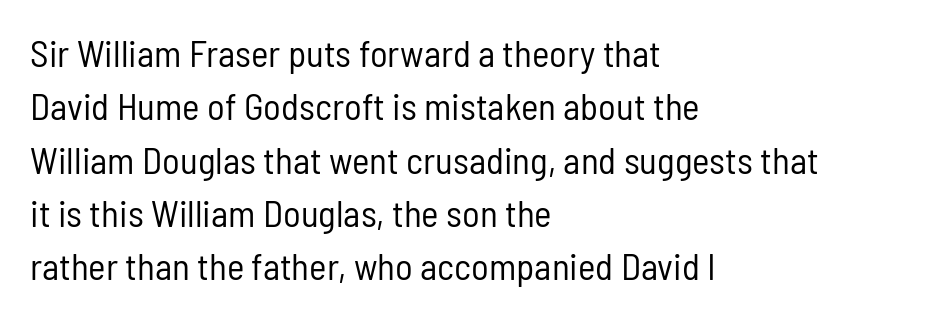
Q: Is the text bold? A: No.
Q: Is the text italic (slanted)? A: No, it is upright.
Q: Is the typeface a serif or a sans-serif typeface? A: Sans-serif.
Q: Is the text underlined? A: No.
Q: How is the paragraph aligned? A: Left-aligned.
Q: Is the spacing between letters normal or unusually wide? A: Normal.
Q: Is the spacing between lines tight, normal or loose? A: Normal.
Q: Width (condensed, normal, or wide)? A: Condensed.
Q: Stroke contrast? A: Low.
Q: x-height? A: Medium.
Q: Monospaced? A: No.
